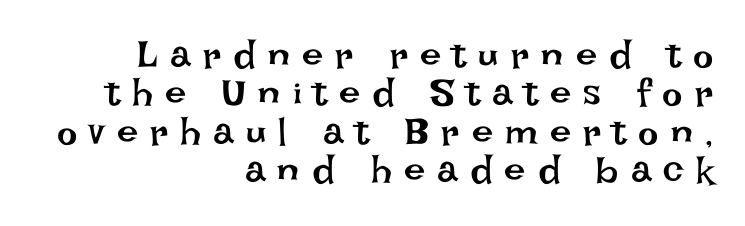
The image shows 38 px regular-weight type, upright; set right-aligned, tight line spacing (1.01x), unusually wide letter spacing (+0.32 em), not underlined; low stroke contrast and a large x-height.
